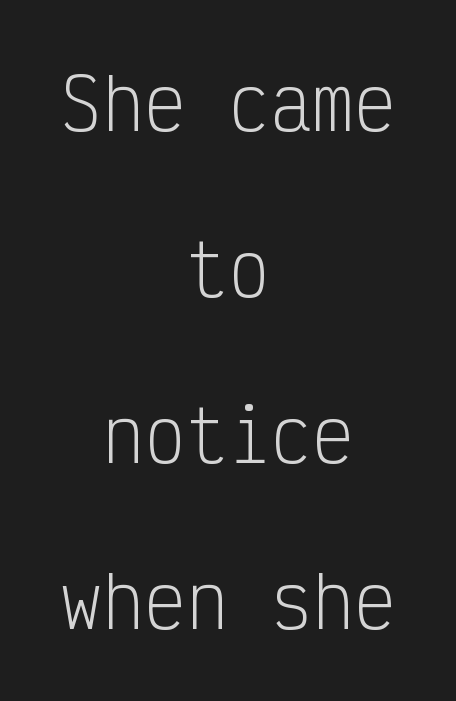
The image shows 70 px light, condensed sans-serif type, upright, monospaced; set centered, loose line spacing (2.37x), normal letter spacing, not underlined; low stroke contrast and a medium x-height.
